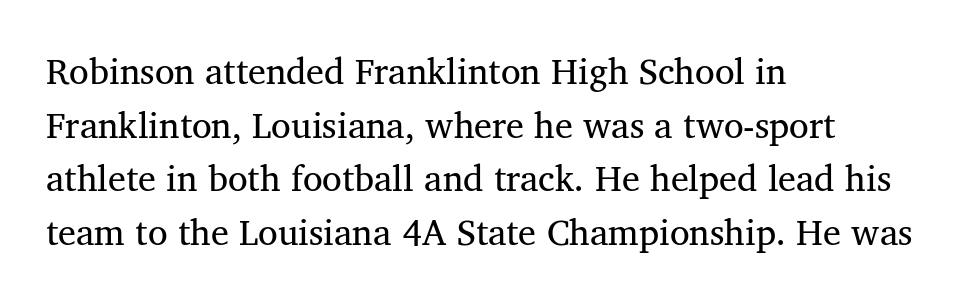
Q: Is the text bold? A: No.
Q: Is the text italic (slanted)? A: No, it is upright.
Q: Is the typeface a serif or a sans-serif typeface? A: Serif.
Q: Is the text underlined? A: No.
Q: How is the paragraph aligned? A: Left-aligned.
Q: Is the spacing between letters normal or unusually wide? A: Normal.
Q: Is the spacing between lines tight, normal or loose? A: Normal.
Q: Width (condensed, normal, or wide)? A: Normal.
Q: Stroke contrast? A: Medium.
Q: x-height? A: Medium.
Q: Monospaced? A: No.
